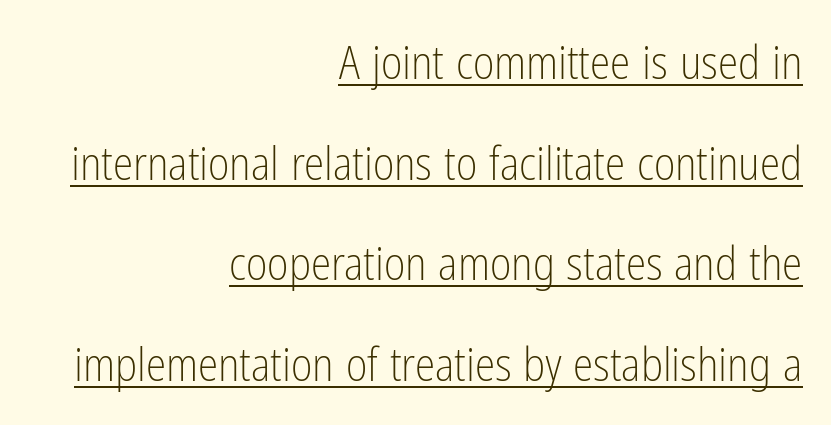
Q: Is the text bold? A: No.
Q: Is the text italic (slanted)? A: No, it is upright.
Q: Is the typeface a serif or a sans-serif typeface? A: Sans-serif.
Q: Is the text underlined? A: Yes.
Q: How is the paragraph aligned? A: Right-aligned.
Q: Is the spacing between letters normal or unusually wide? A: Normal.
Q: Is the spacing between lines tight, normal or loose? A: Loose.
Q: Width (condensed, normal, or wide)? A: Condensed.
Q: Stroke contrast? A: Low.
Q: x-height? A: Medium.
Q: Monospaced? A: No.
